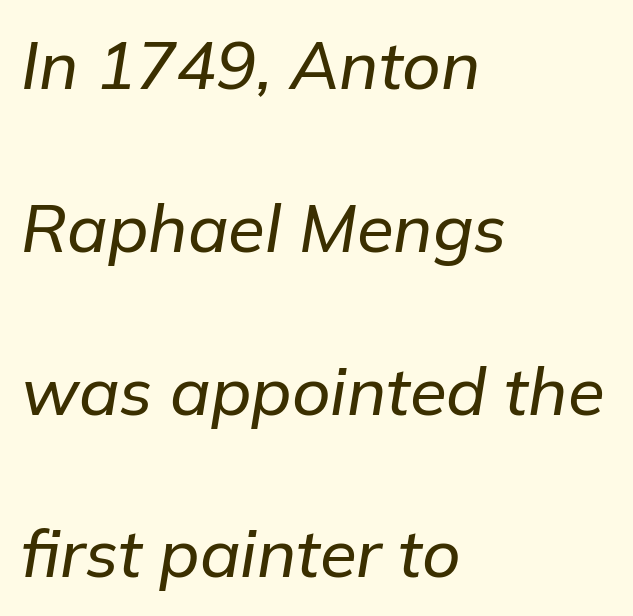
Q: Is the text italic (slanted)? A: Yes, it leans right by about 9 degrees.
Q: Is the text underlined? A: No.
Q: How is the paragraph aligned? A: Left-aligned.
Q: Is the spacing between letters normal or unusually wide? A: Normal.
Q: Is the spacing between lines tight, normal or loose? A: Loose.
Q: Width (condensed, normal, or wide)? A: Normal.
Q: Stroke contrast? A: Low.
Q: x-height? A: Medium.
Q: Monospaced? A: No.
